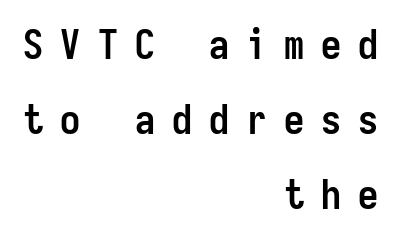
The image shows 40 px semibold, condensed sans-serif type, upright, monospaced; set right-aligned, line spacing 1.88x, unusually wide letter spacing (+0.43 em), not underlined; low stroke contrast and a medium x-height.
